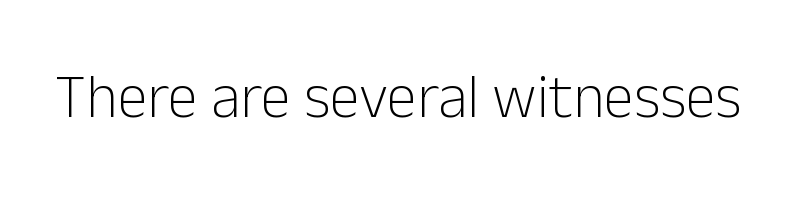
Q: Is the text bold? A: No.
Q: Is the text italic (slanted)? A: No, it is upright.
Q: Is the typeface a serif or a sans-serif typeface? A: Sans-serif.
Q: Is the text underlined? A: No.
Q: Is the spacing between letters normal or unusually wide? A: Normal.
Q: Width (condensed, normal, or wide)? A: Normal.
Q: Stroke contrast? A: Low.
Q: x-height? A: Medium.
Q: Monospaced? A: No.
